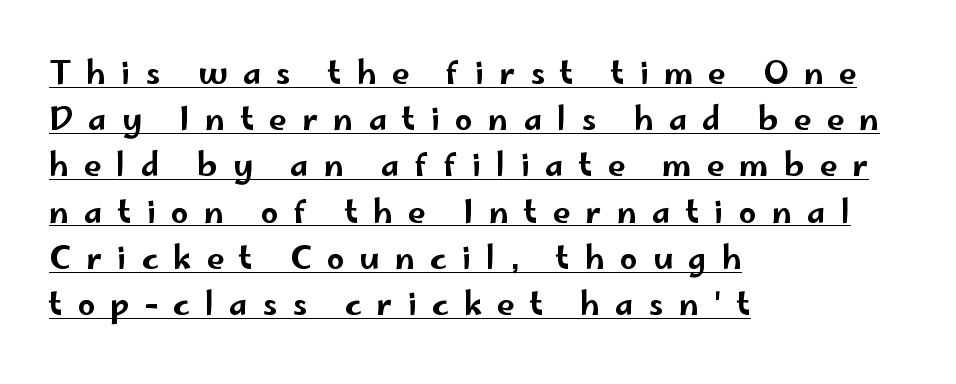
{"serif": "no", "italic": "no", "width": "wide", "stroke_contrast": "low", "x_height": "small", "monospaced": "no", "underline": "yes", "align": "left", "line_spacing": "normal", "line_spacing_ratio": 1.49, "letter_spacing": "wide", "letter_spacing_em": 0.49, "glyph_px": 31}
